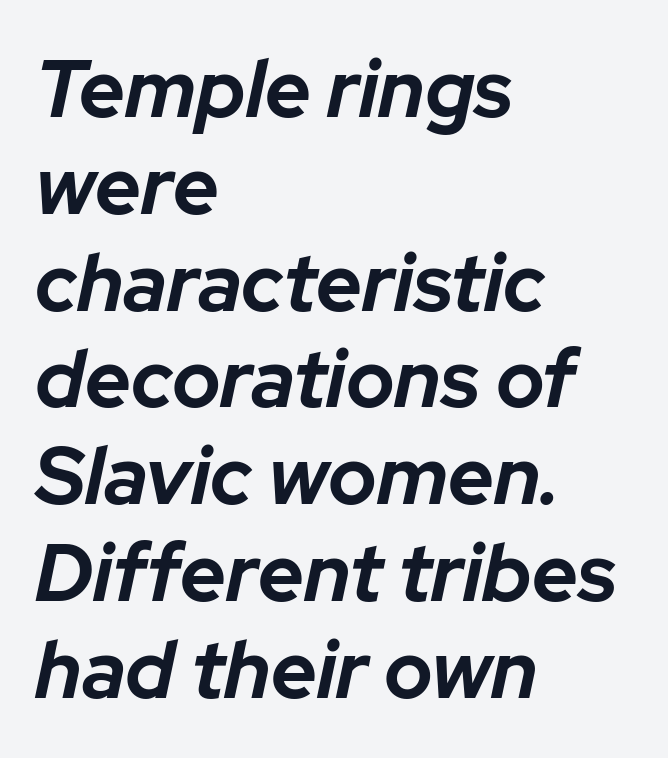
Q: Is the text bold? A: Yes.
Q: Is the text italic (slanted)? A: Yes, it leans right by about 12 degrees.
Q: Is the text underlined? A: No.
Q: How is the paragraph aligned? A: Left-aligned.
Q: Is the spacing between letters normal or unusually wide? A: Normal.
Q: Width (condensed, normal, or wide)? A: Normal.
Q: Stroke contrast? A: Low.
Q: x-height? A: Medium.
Q: Monospaced? A: No.
